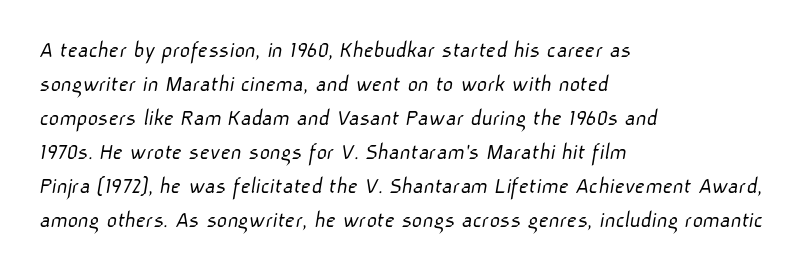
Q: Is the text bold? A: No.
Q: Is the text underlined? A: No.
Q: How is the paragraph aligned? A: Left-aligned.
Q: Is the spacing between letters normal or unusually wide? A: Normal.
Q: Is the spacing between lines tight, normal or loose? A: Normal.
